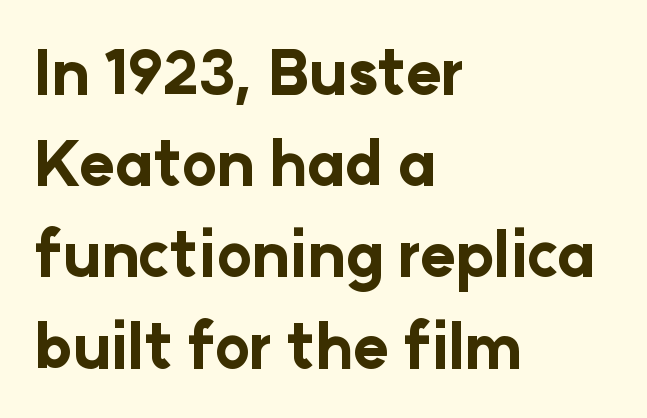
The rendering anchors every line to the left-hand side. A typesetter would call this proportional, since set widths differ per character. Does extra space separate the letters? No, they use regular spacing. Compared with an ordinary text face, these strokes are far heavier — a full bold.
